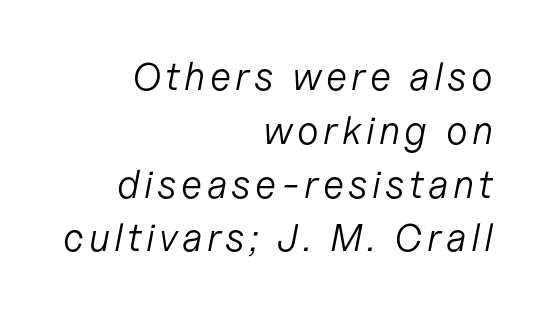
{"italic": "yes", "lean": "right", "slant_degrees": 11, "bold": "no", "weight": "light", "width": "normal", "stroke_contrast": "low", "x_height": "medium", "monospaced": "no", "underline": "no", "align": "right", "line_spacing": "normal", "line_spacing_ratio": 1.38, "glyph_px": 39}
